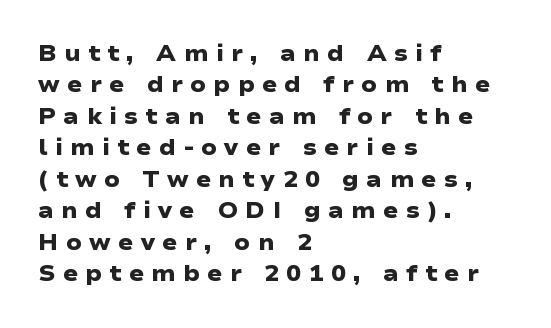
{"bold": "yes", "underline": "no", "align": "left", "line_spacing": "normal", "line_spacing_ratio": 1.43, "letter_spacing": "wide", "letter_spacing_em": 0.34, "glyph_px": 22}
